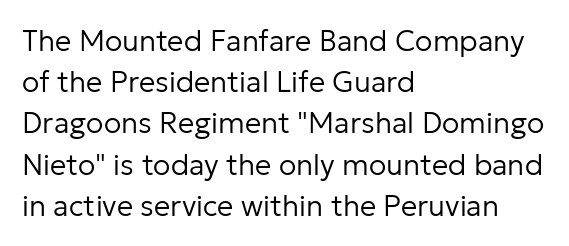
{"serif": "no", "italic": "no", "bold": "no", "weight": "regular", "width": "normal", "stroke_contrast": "low", "x_height": "medium", "monospaced": "no", "underline": "no", "align": "left", "line_spacing": "normal", "line_spacing_ratio": 1.42, "letter_spacing": "normal", "letter_spacing_em": 0.0, "glyph_px": 29}
